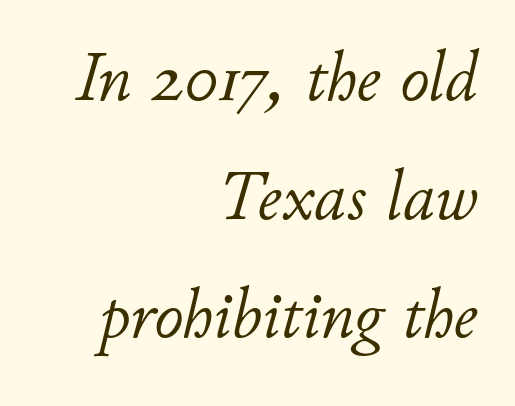
Q: Is the text bold? A: No.
Q: Is the text italic (slanted)? A: Yes, it leans right by about 11 degrees.
Q: Is the text underlined? A: No.
Q: How is the paragraph aligned? A: Right-aligned.
Q: Is the spacing between letters normal or unusually wide? A: Normal.
Q: Is the spacing between lines tight, normal or loose? A: Normal.
Q: Width (condensed, normal, or wide)? A: Normal.
Q: Stroke contrast? A: Low.
Q: x-height? A: Small.
Q: Monospaced? A: No.
